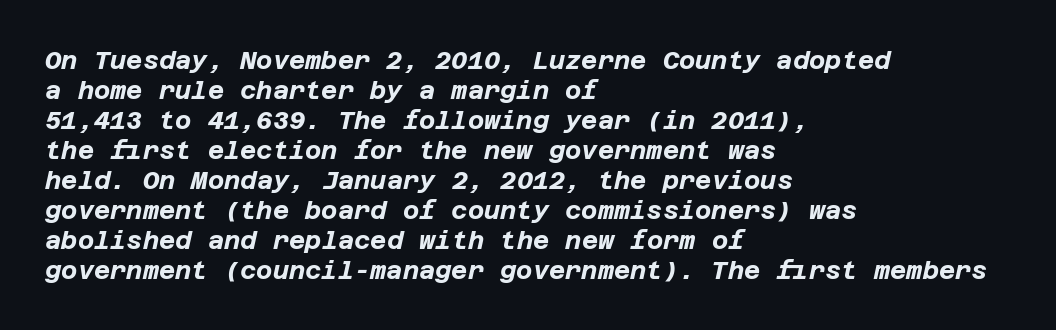
The image shows 25 px bold type, italic (leaning right); set left-aligned, line spacing 1.2x, normal letter spacing, not underlined.
